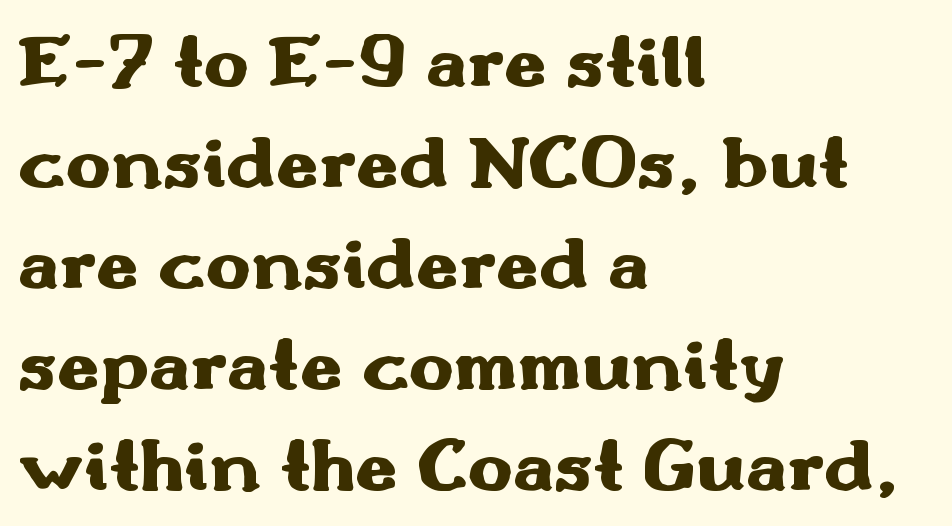
Q: Is the text bold? A: Yes.
Q: Is the text italic (slanted)? A: No, it is upright.
Q: Is the typeface a serif or a sans-serif typeface? A: Sans-serif.
Q: Is the text underlined? A: No.
Q: How is the paragraph aligned? A: Left-aligned.
Q: Is the spacing between letters normal or unusually wide? A: Normal.
Q: Is the spacing between lines tight, normal or loose? A: Normal.
Q: Width (condensed, normal, or wide)? A: Wide.
Q: Stroke contrast? A: Medium.
Q: x-height? A: Small.
Q: Monospaced? A: No.
